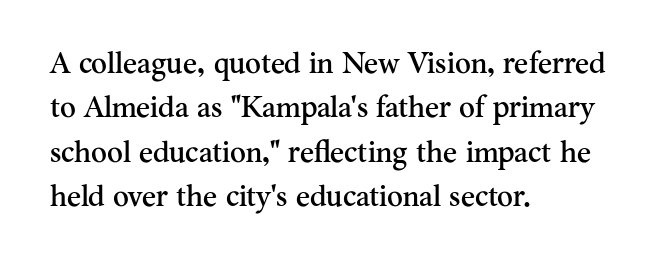
Alignment: flush left. Words float on clear page, feet unadorned. In terms of letterspacing, this is plain default setting. The rendering shows small feet on the letterforms — a serif design. Note the varied advance widths — an 'i' is clearly narrower than an 'm'.
